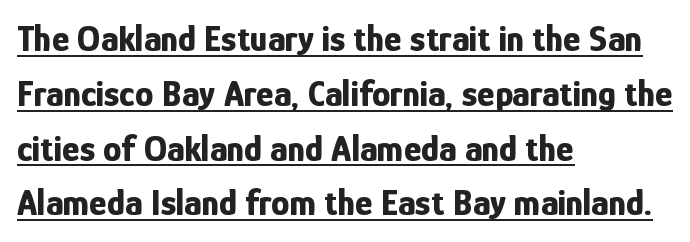
The image shows 37 px bold, condensed sans-serif type, upright; set left-aligned, normal line spacing (1.48x), normal letter spacing, underlined; low stroke contrast and a medium x-height.
